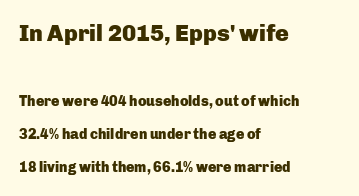
Q: Is the text bold? A: Yes.
Q: Is the text italic (slanted)? A: No, it is upright.
Q: Is the text underlined? A: No.
Q: How is the paragraph aligned? A: Left-aligned.
Q: Is the spacing between letters normal or unusually wide? A: Normal.
Q: Is the spacing between lines tight, normal or loose? A: Loose.
Q: Which block of text is set in a larger size, the first (top) or the second (bottom)? A: The first (top) one.
